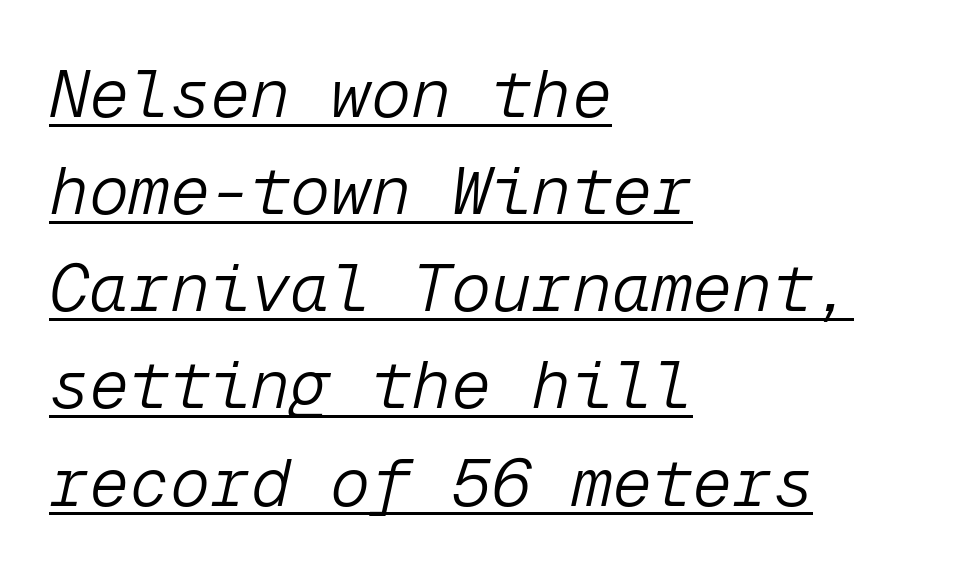
The image shows 67 px light type, italic (leaning right), monospaced; set left-aligned, normal line spacing (1.45x), normal letter spacing, underlined; low stroke contrast and a medium x-height.
